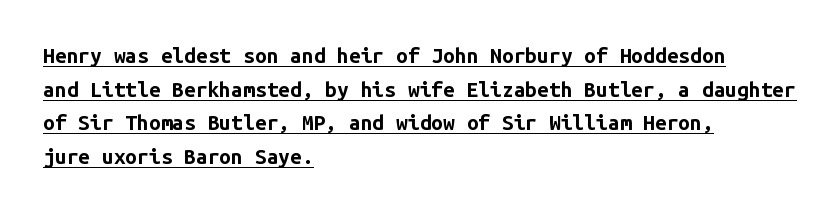
Q: Is the text bold? A: Yes.
Q: Is the text italic (slanted)? A: No, it is upright.
Q: Is the text underlined? A: Yes.
Q: How is the paragraph aligned? A: Left-aligned.
Q: Is the spacing between letters normal or unusually wide? A: Normal.
Q: Is the spacing between lines tight, normal or loose? A: Normal.
